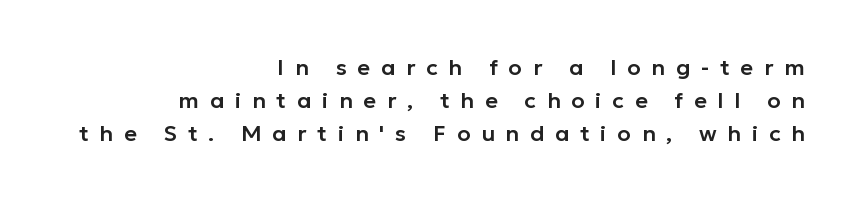
Q: Is the text italic (slanted)? A: No, it is upright.
Q: Is the text underlined? A: No.
Q: How is the paragraph aligned? A: Right-aligned.
Q: Is the spacing between letters normal or unusually wide? A: Unusually wide.
Q: Is the spacing between lines tight, normal or loose? A: Normal.
